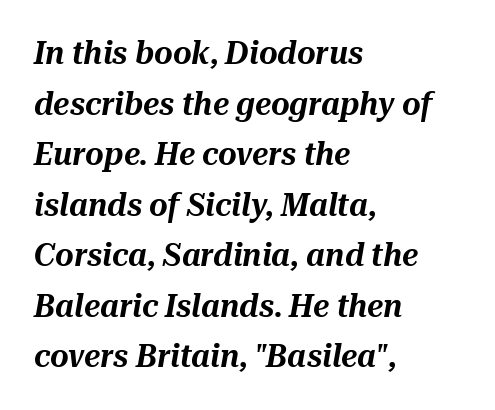
Think of a printed novel: that variable character pitch is what you see here. Words appear dense and cohesive because spacing is normal. Yep, that's italic — everything's leaning. A classic flush-left, rag-right setting is used for this passage.
